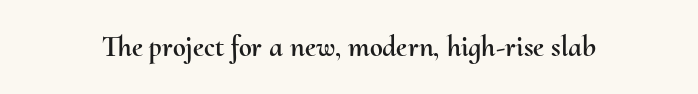
Caption: standard tracking, unaltered. The face used here is proportionally spaced, like ordinary book or web type. Unlike italic type, these characters show no tilt at all. Check under the words: just untouched page.
